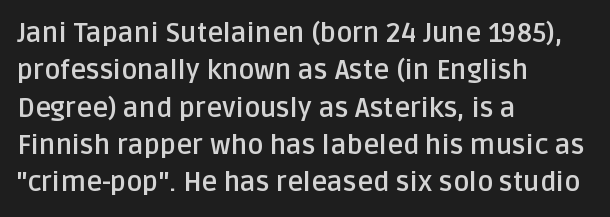
{"italic": "no", "bold": "yes", "underline": "no", "align": "left", "line_spacing": "normal", "line_spacing_ratio": 1.38, "letter_spacing": "normal", "letter_spacing_em": 0.0, "glyph_px": 27}
